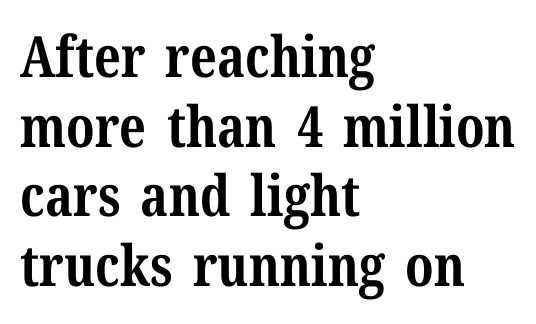
The image shows 57 px bold serif type, upright; set left-aligned, line spacing 1.22x, normal letter spacing, not underlined; medium stroke contrast and a medium x-height.
